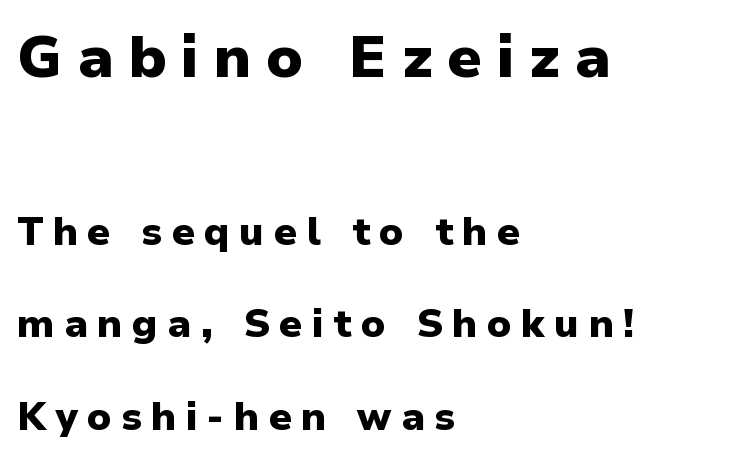
{"serif": "no", "italic": "no", "bold": "yes", "weight": "heavy", "width": "normal", "stroke_contrast": "low", "x_height": "medium", "monospaced": "no", "underline": "no", "align": "left", "line_spacing": "loose", "line_spacing_ratio": 2.38, "letter_spacing": "wide", "letter_spacing_em": 0.24, "larger_block": "first", "size_ratio": 1.51, "glyph_px": 59}
